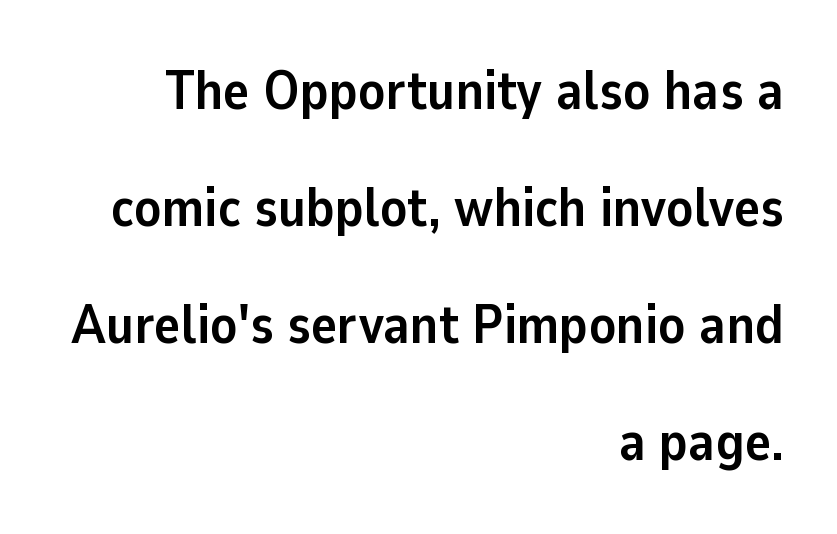
The image shows 55 px semibold sans-serif type, upright; set right-aligned, loose line spacing (2.13x), normal letter spacing, not underlined; low stroke contrast and a medium x-height.
